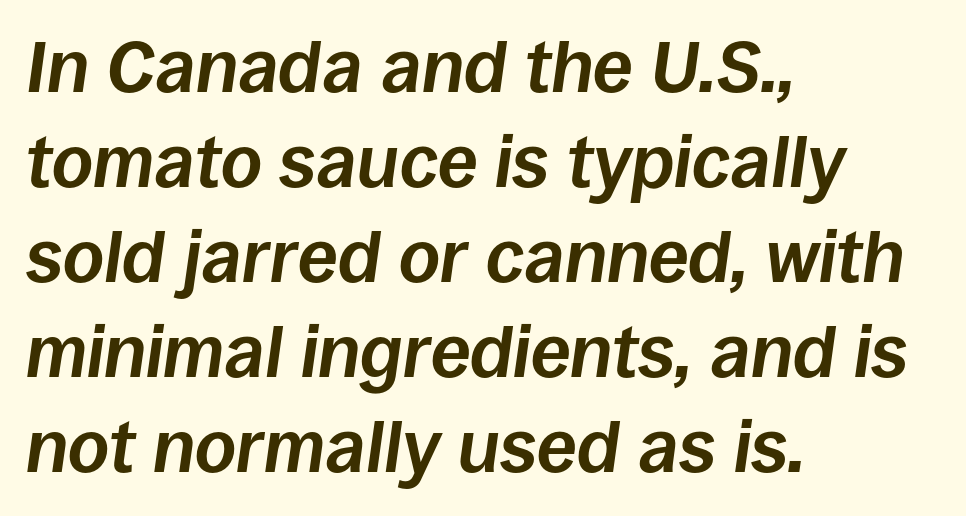
The image shows 72 px bold type, italic (leaning right); set left-aligned, normal line spacing (1.32x), normal letter spacing, not underlined; low stroke contrast and a large x-height.
